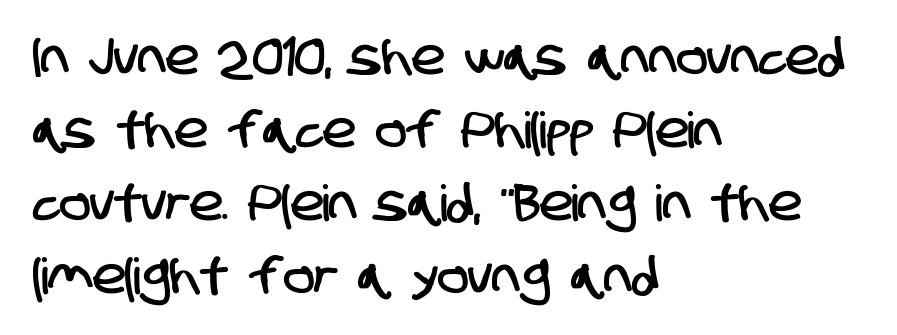
Q: Is the typeface a serif or a sans-serif typeface? A: Sans-serif.
Q: Is the text underlined? A: No.
Q: How is the paragraph aligned? A: Left-aligned.
Q: Is the spacing between letters normal or unusually wide? A: Normal.
Q: Is the spacing between lines tight, normal or loose? A: Normal.
Q: Width (condensed, normal, or wide)? A: Condensed.
Q: Stroke contrast? A: Low.
Q: x-height? A: Large.
Q: Monospaced? A: No.
